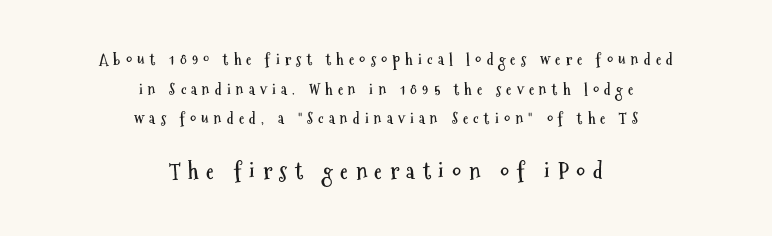
The line-height multiplier appears high, well above default. Reading top to bottom, the characters get bigger at the block break. Short note: letters widely spaced. Check the space under the baseline: it is left empty. The axis of the letterforms is exactly vertical. Does the copy run flush right? No — it is centered line by line.
